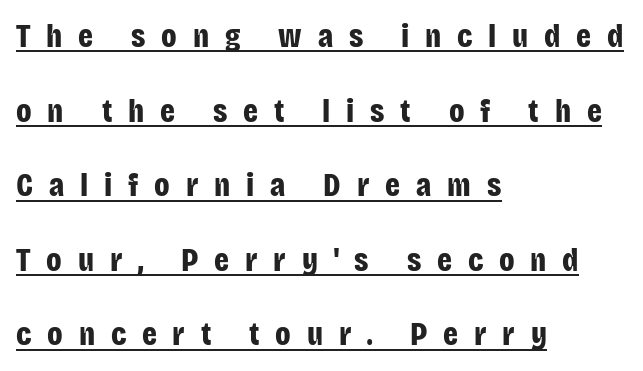
{"serif": "no", "italic": "no", "bold": "yes", "weight": "bold", "width": "condensed", "stroke_contrast": "low", "x_height": "large", "monospaced": "no", "underline": "yes", "align": "left", "line_spacing": "loose", "line_spacing_ratio": 2.26, "letter_spacing": "wide", "letter_spacing_em": 0.48, "glyph_px": 33}
